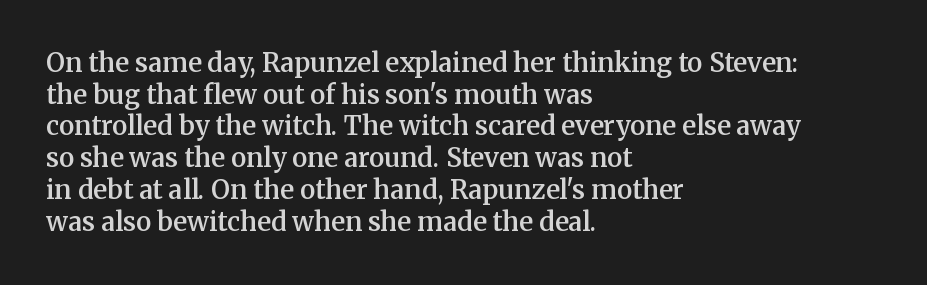
{"italic": "no", "bold": "semi", "underline": "no", "align": "left", "line_spacing_ratio": 1.22, "letter_spacing": "normal", "letter_spacing_em": 0.0, "glyph_px": 26}
